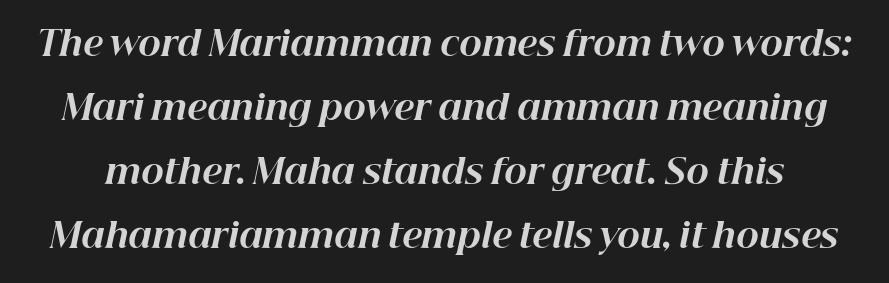
Q: Is the text bold? A: Yes.
Q: Is the text italic (slanted)? A: Yes, it leans right by about 12 degrees.
Q: Is the text underlined? A: No.
Q: Is the spacing between letters normal or unusually wide? A: Normal.
Q: Width (condensed, normal, or wide)? A: Normal.
Q: Stroke contrast? A: High.
Q: x-height? A: Medium.
Q: Monospaced? A: No.
